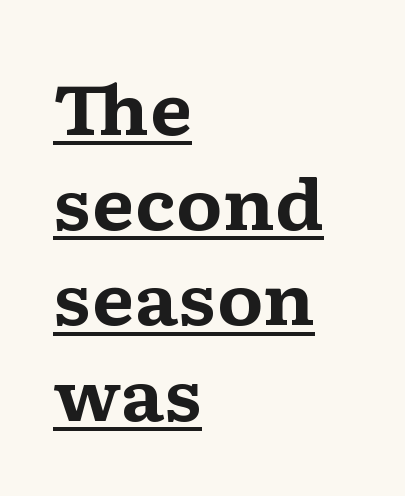
{"serif": "yes", "italic": "no", "bold": "yes", "weight": "bold", "width": "wide", "stroke_contrast": "medium", "x_height": "medium", "monospaced": "no", "underline": "yes", "align": "left", "line_spacing": "normal", "line_spacing_ratio": 1.38, "letter_spacing": "normal", "letter_spacing_em": 0.0, "glyph_px": 69}
